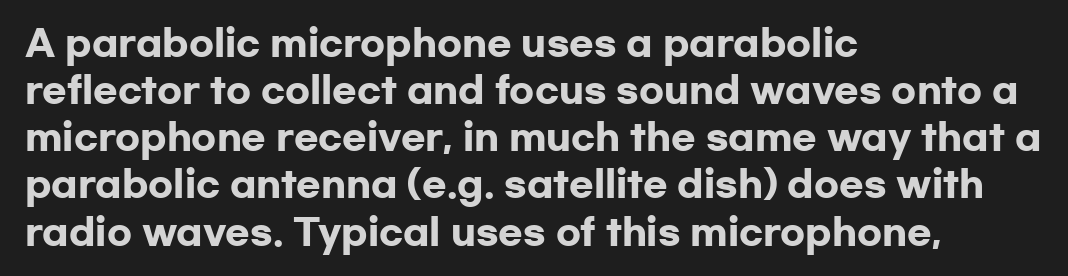
{"serif": "no", "italic": "no", "bold": "yes", "weight": "heavy", "width": "wide", "stroke_contrast": "low", "x_height": "medium", "monospaced": "no", "underline": "no", "align": "left", "line_spacing": "normal", "line_spacing_ratio": 1.31, "letter_spacing": "normal", "letter_spacing_em": 0.0, "glyph_px": 36}
